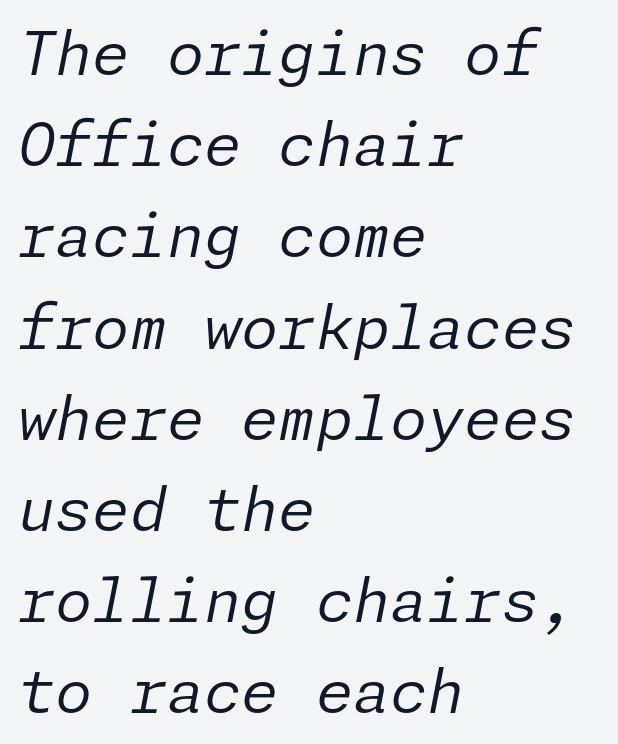
Q: Is the text bold? A: No.
Q: Is the text italic (slanted)? A: Yes, it leans right by about 11 degrees.
Q: Is the text underlined? A: No.
Q: How is the paragraph aligned? A: Left-aligned.
Q: Is the spacing between letters normal or unusually wide? A: Normal.
Q: Is the spacing between lines tight, normal or loose? A: Normal.
Q: Width (condensed, normal, or wide)? A: Normal.
Q: Stroke contrast? A: Low.
Q: x-height? A: Medium.
